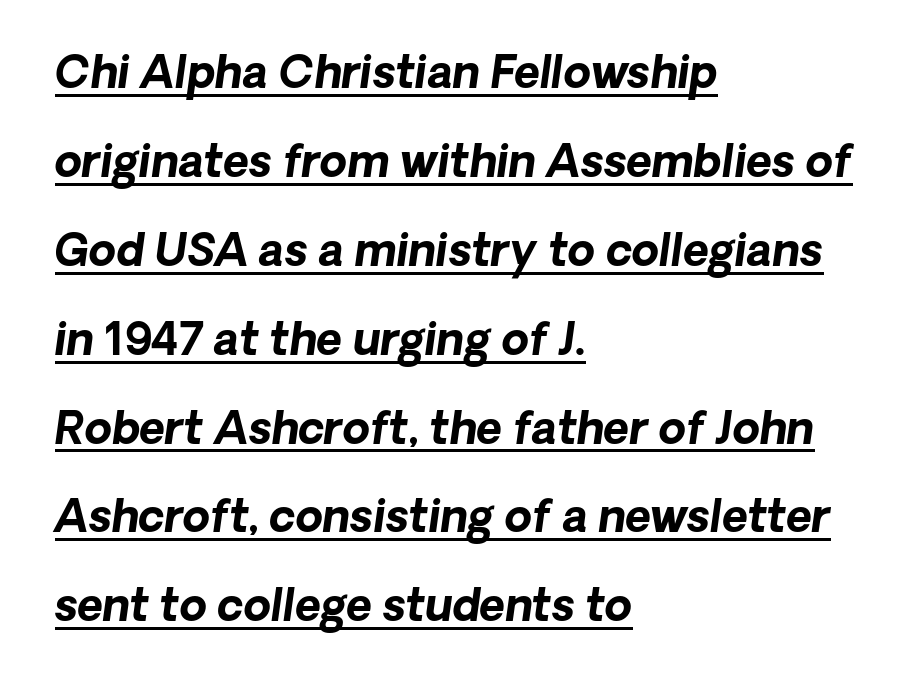
{"serif": "no", "bold": "yes", "weight": "bold", "width": "normal", "stroke_contrast": "low", "x_height": "medium", "monospaced": "no", "underline": "yes", "align": "left", "line_spacing": "loose", "line_spacing_ratio": 2.02, "letter_spacing": "normal", "letter_spacing_em": 0.0, "glyph_px": 44}
